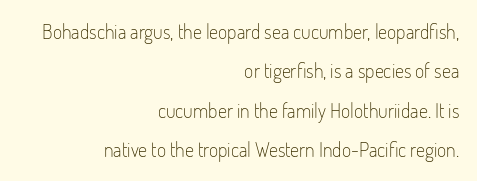
The image shows 20 px text type, upright; set right-aligned, loose line spacing (1.97x), normal letter spacing, not underlined.
